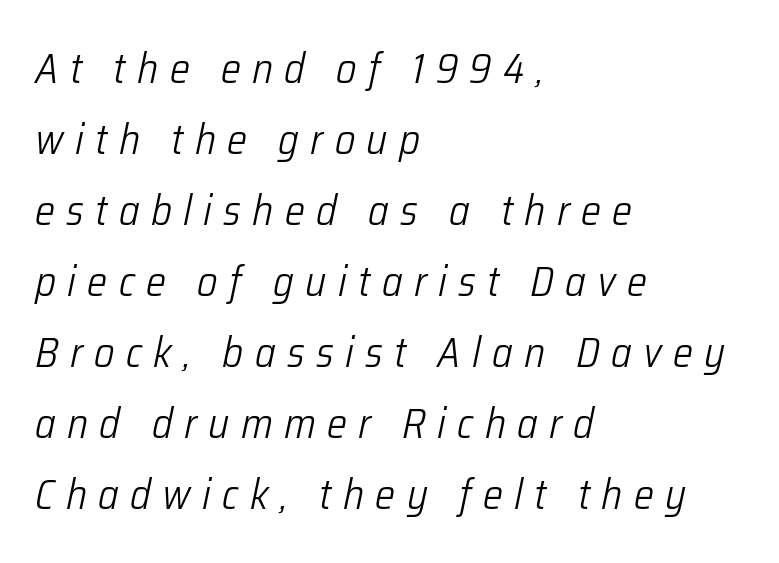
Q: Is the text bold? A: No.
Q: Is the text italic (slanted)? A: Yes, it leans right by about 12 degrees.
Q: Is the text underlined? A: No.
Q: How is the paragraph aligned? A: Left-aligned.
Q: Is the spacing between letters normal or unusually wide? A: Unusually wide.
Q: Is the spacing between lines tight, normal or loose? A: Normal.
Q: Width (condensed, normal, or wide)? A: Condensed.
Q: Stroke contrast? A: Low.
Q: x-height? A: Medium.
Q: Monospaced? A: No.
